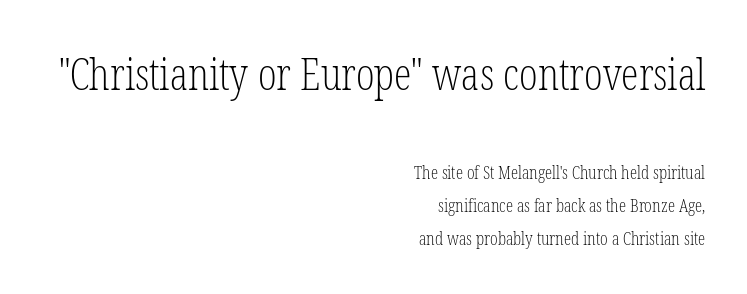
Q: Is the text bold? A: No.
Q: Is the text italic (slanted)? A: No, it is upright.
Q: Is the typeface a serif or a sans-serif typeface? A: Serif.
Q: Is the text underlined? A: No.
Q: How is the paragraph aligned? A: Right-aligned.
Q: Is the spacing between letters normal or unusually wide? A: Normal.
Q: Which block of text is set in a larger size, the first (top) or the second (bottom)? A: The first (top) one.
Q: Width (condensed, normal, or wide)? A: Condensed.
Q: Stroke contrast? A: Low.
Q: x-height? A: Medium.
Q: Monospaced? A: No.
